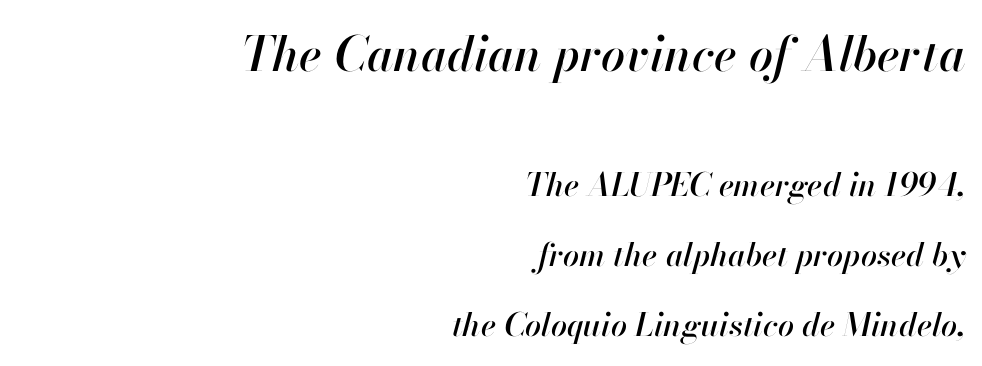
The image shows 48 px text type, italic (leaning right); set right-aligned, loose line spacing (2.18x), normal letter spacing, not underlined; the first (top) block is 1.5x larger; high stroke contrast and a small x-height.
